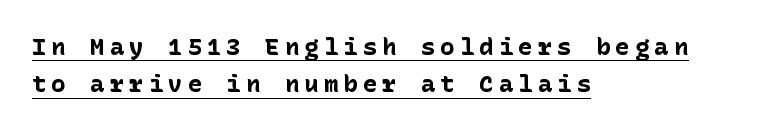
The line texture is sparse and dotted thanks to wide tracking. Heft: maximum for text — a bold. All the whitespace from short lines collects on the right. Posture: upright roman. The space between consecutive lines is moderate.
